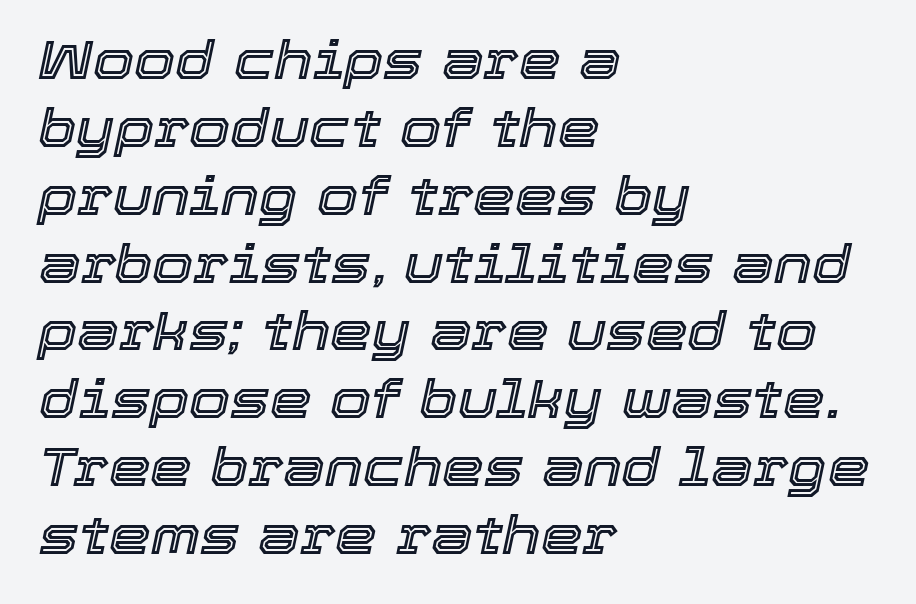
Q: Is the text italic (slanted)? A: Yes, it leans right by about 12 degrees.
Q: Is the text underlined? A: No.
Q: How is the paragraph aligned? A: Left-aligned.
Q: Is the spacing between letters normal or unusually wide? A: Normal.
Q: Is the spacing between lines tight, normal or loose? A: Normal.
Q: Width (condensed, normal, or wide)? A: Normal.
Q: x-height? A: Medium.
Q: Monospaced? A: No.
